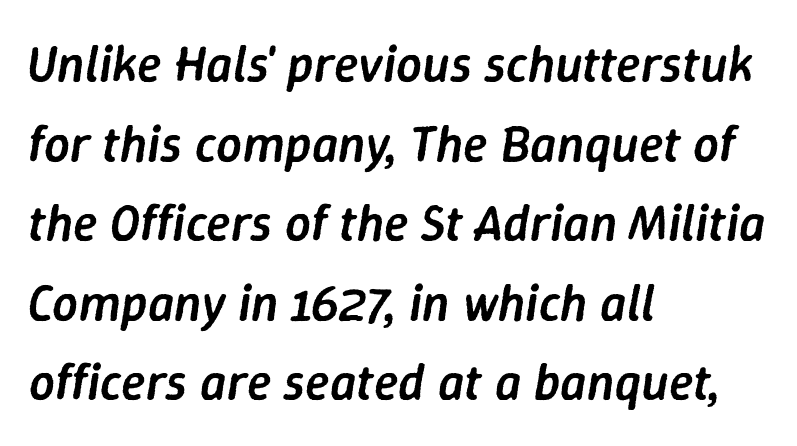
Q: Is the text bold? A: Semi-bold.
Q: Is the text italic (slanted)? A: Yes, it leans right by about 9 degrees.
Q: Is the text underlined? A: No.
Q: How is the paragraph aligned? A: Left-aligned.
Q: Is the spacing between letters normal or unusually wide? A: Normal.
Q: Is the spacing between lines tight, normal or loose? A: Normal.
Q: Width (condensed, normal, or wide)? A: Normal.
Q: Stroke contrast? A: Low.
Q: x-height? A: Medium.
Q: Monospaced? A: No.
